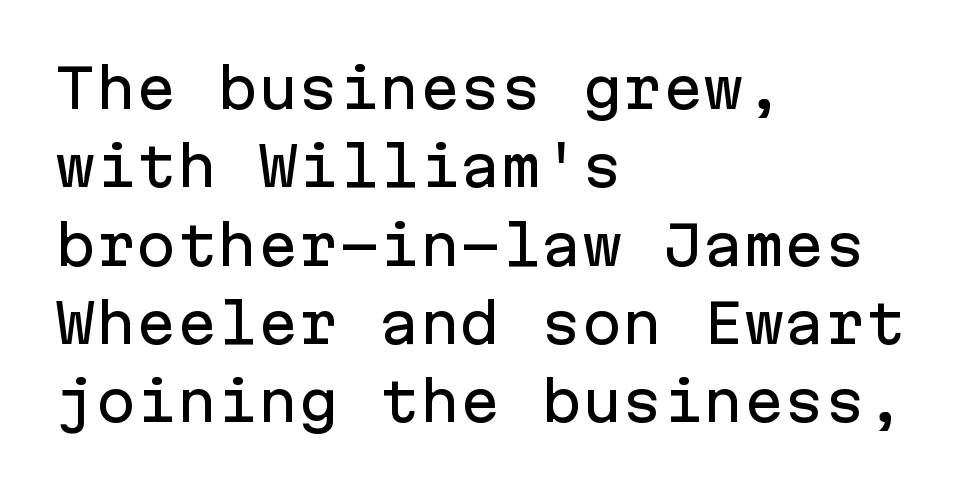
The image shows 54 px sans-serif type, upright, monospaced; set left-aligned, normal line spacing (1.45x), normal letter spacing, not underlined; low stroke contrast and a medium x-height.
